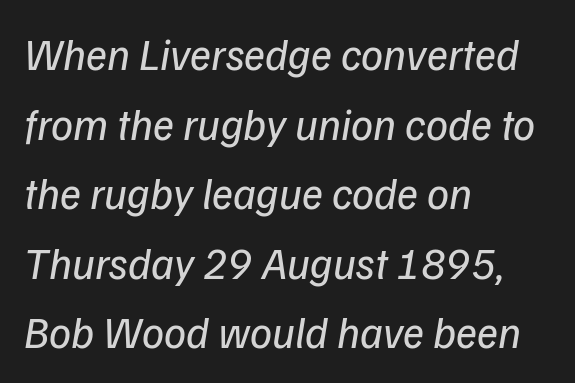
The image shows 44 px regular-weight sans-serif type; set left-aligned, normal line spacing (1.58x), normal letter spacing, not underlined; low stroke contrast and a medium x-height.
